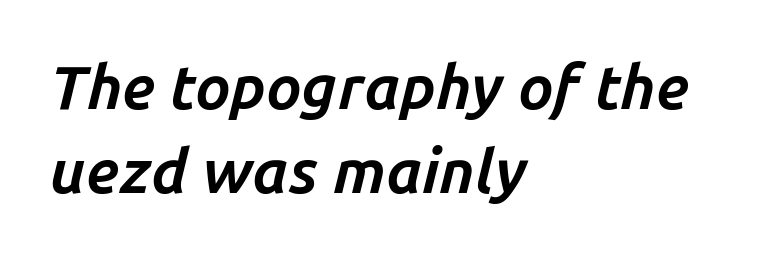
The image shows 62 px bold type, italic (leaning right); set left-aligned, normal line spacing (1.35x), normal letter spacing, not underlined; low stroke contrast and a medium x-height.
